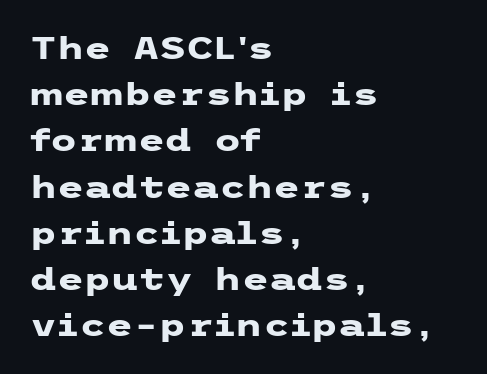
{"serif": "no", "italic": "no", "bold": "yes", "weight": "heavy", "width": "wide", "stroke_contrast": "low", "x_height": "medium", "underline": "no", "align": "left", "line_spacing": "normal", "line_spacing_ratio": 1.49, "letter_spacing": "normal", "letter_spacing_em": 0.0, "glyph_px": 31}
